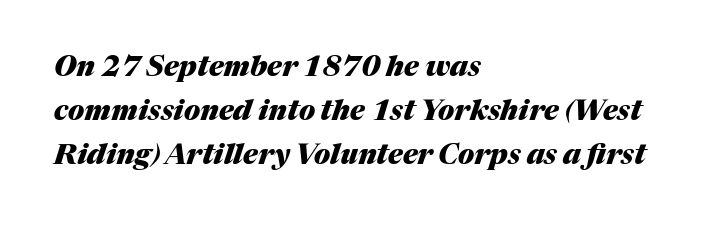
{"italic": "yes", "lean": "right", "slant_degrees": 17, "bold": "yes", "weight": "heavy", "width": "normal", "stroke_contrast": "medium", "x_height": "medium", "monospaced": "no", "underline": "no", "align": "left", "line_spacing": "normal", "line_spacing_ratio": 1.57, "letter_spacing": "normal", "letter_spacing_em": 0.0, "glyph_px": 28}
